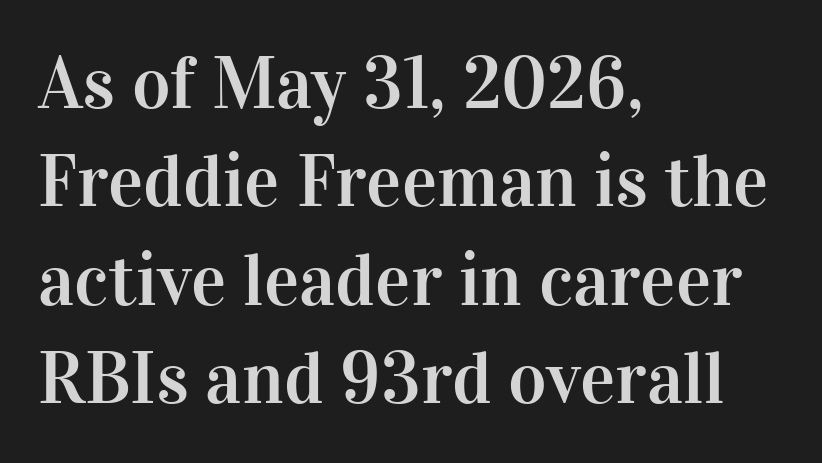
Standard letterfit; no display-style spreading of the glyphs. Reading down the block, your eye returns to a fixed left position each line. Notice how the stems are strictly vertical — no italics here. What kind of face is this? One with serifs. Each letter keeps its own natural width here, so spacing adapts to shape.
